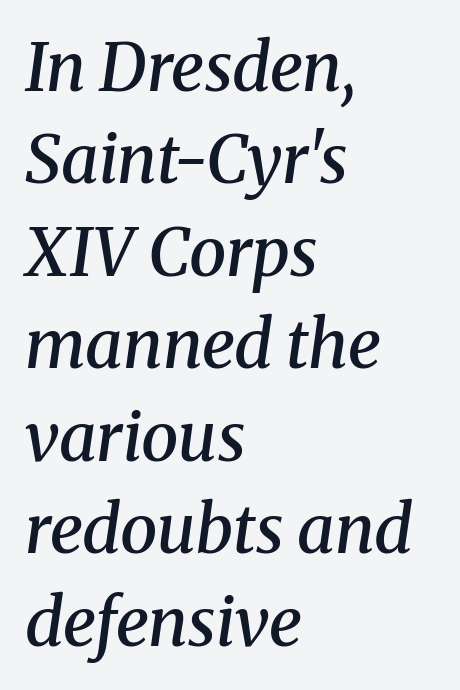
Q: Is the text bold? A: Semi-bold.
Q: Is the text italic (slanted)? A: Yes, it leans right by about 8 degrees.
Q: Is the typeface a serif or a sans-serif typeface? A: Serif.
Q: Is the text underlined? A: No.
Q: How is the paragraph aligned? A: Left-aligned.
Q: Is the spacing between letters normal or unusually wide? A: Normal.
Q: Is the spacing between lines tight, normal or loose? A: Normal.
Q: Width (condensed, normal, or wide)? A: Normal.
Q: Stroke contrast? A: Medium.
Q: x-height? A: Medium.
Q: Monospaced? A: No.
